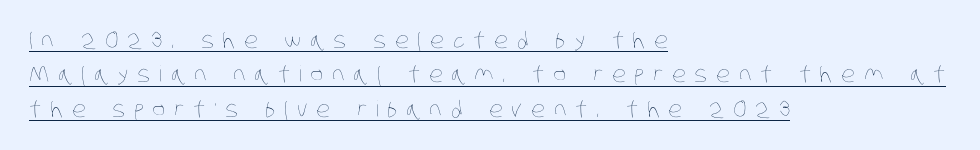
The image shows 22 px text type; set left-aligned, normal line spacing (1.56x), unusually wide letter spacing (+0.4 em), underlined.
